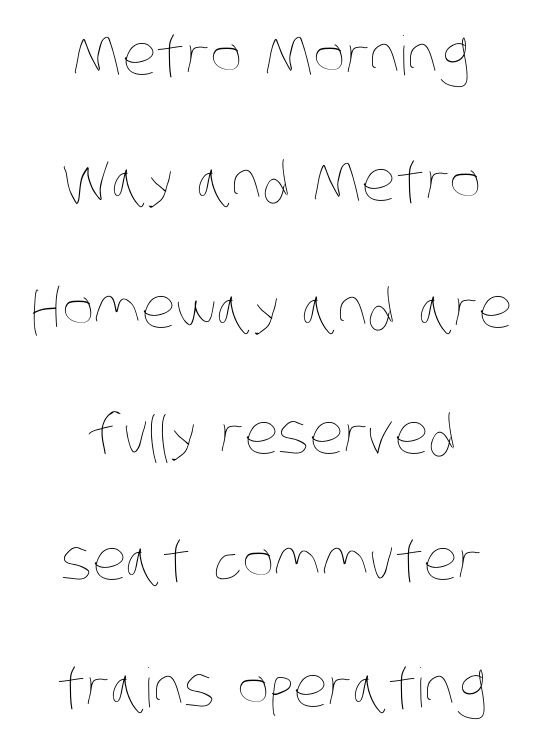
Stems and bowls with no extra thickness — not bold. Think of a printed novel: that variable character pitch is what you see here. Each new line begins a long way beneath the previous one. Each row of text sits above clean, open space.
